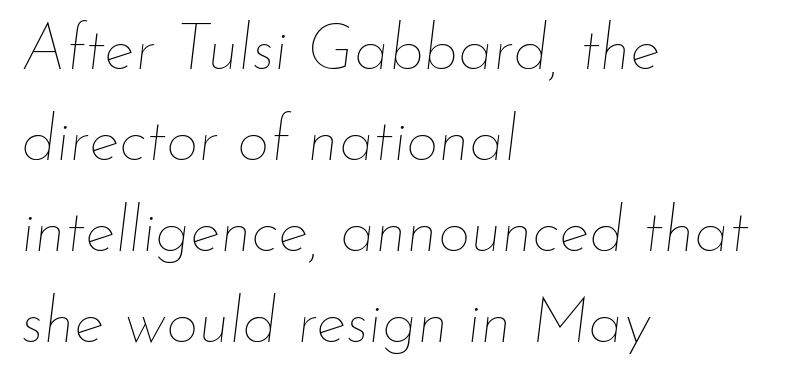
Nobody drew a line under any word here. Line starts are locked; line ends wander. Characters are canted at an angle relative to the baseline's perpendicular. Here the glyphs are tracked normally, forming tight word shapes. Spacing verdict: proportional, widths tailored to each character.
